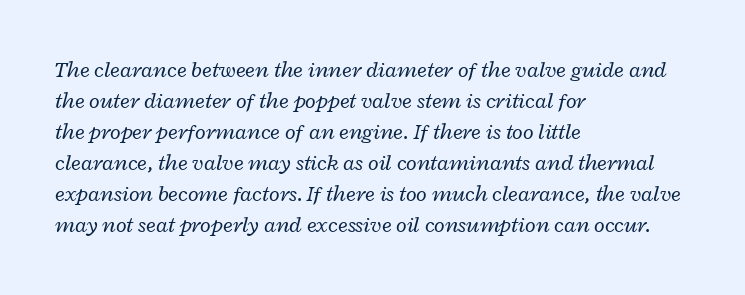
Q: Is the text bold? A: No.
Q: Is the text italic (slanted)? A: Yes, it leans right by about 12 degrees.
Q: Is the text underlined? A: No.
Q: How is the paragraph aligned? A: Left-aligned.
Q: Is the spacing between letters normal or unusually wide? A: Normal.
Q: Is the spacing between lines tight, normal or loose? A: Normal.
